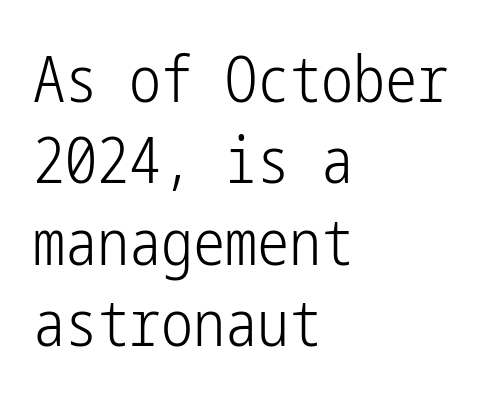
{"serif": "no", "italic": "no", "bold": "no", "weight": "light", "width": "condensed", "stroke_contrast": "low", "x_height": "medium", "underline": "no", "align": "left", "line_spacing": "normal", "line_spacing_ratio": 1.27, "letter_spacing": "normal", "letter_spacing_em": 0.0, "glyph_px": 64}
